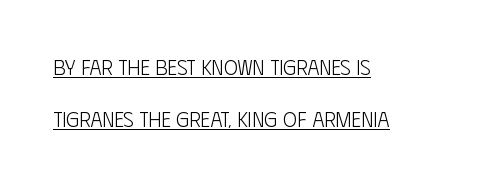
The image shows 21 px text type, upright; set left-aligned, loose line spacing (2.47x), normal letter spacing, underlined.
